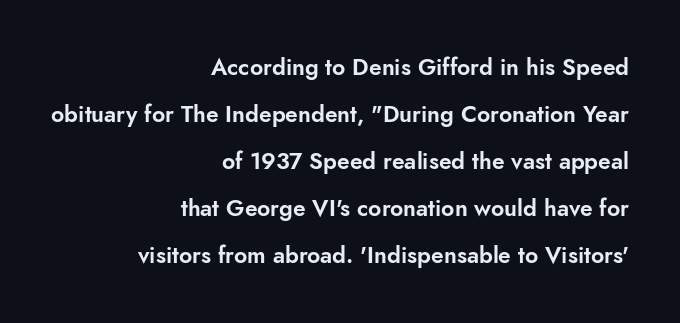
The image shows 23 px text type, upright; set right-aligned, loose line spacing (2.04x), normal letter spacing, not underlined.
